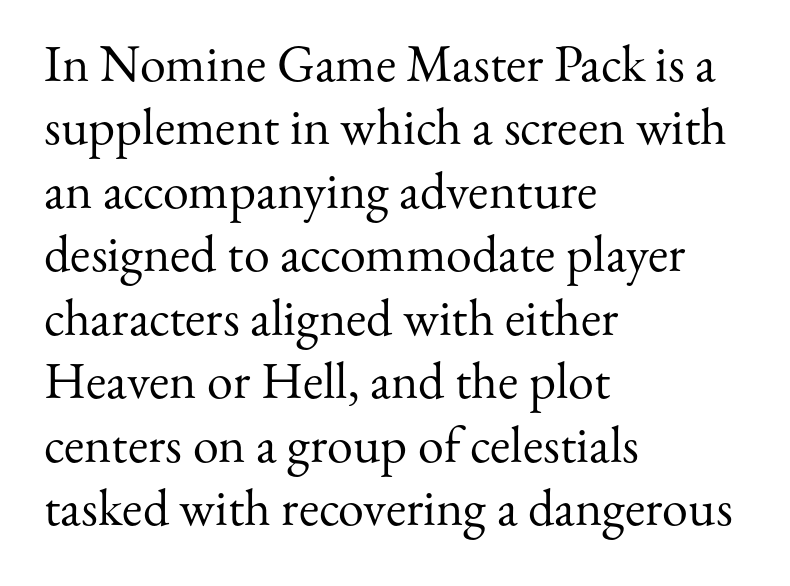
Glance below the letters and you will spot only blank space. Typographically, this falls in the serif category. Rendered with straight, roman letterforms. Is the type heavy? It reads as light-to-regular instead. In CSS terms this would be text-align: left.
